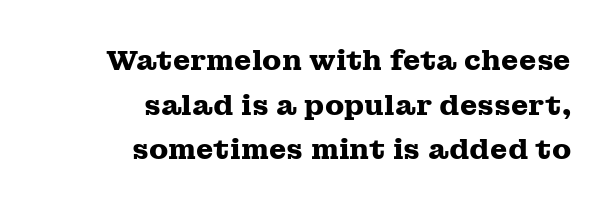
To sum up the face: it has serifs. A typesetter would mark this as roman, not italic. The font is running at its bold setting. The rows are spaced the way most documents space them. Each letter keeps its own natural width here, so spacing adapts to shape.
